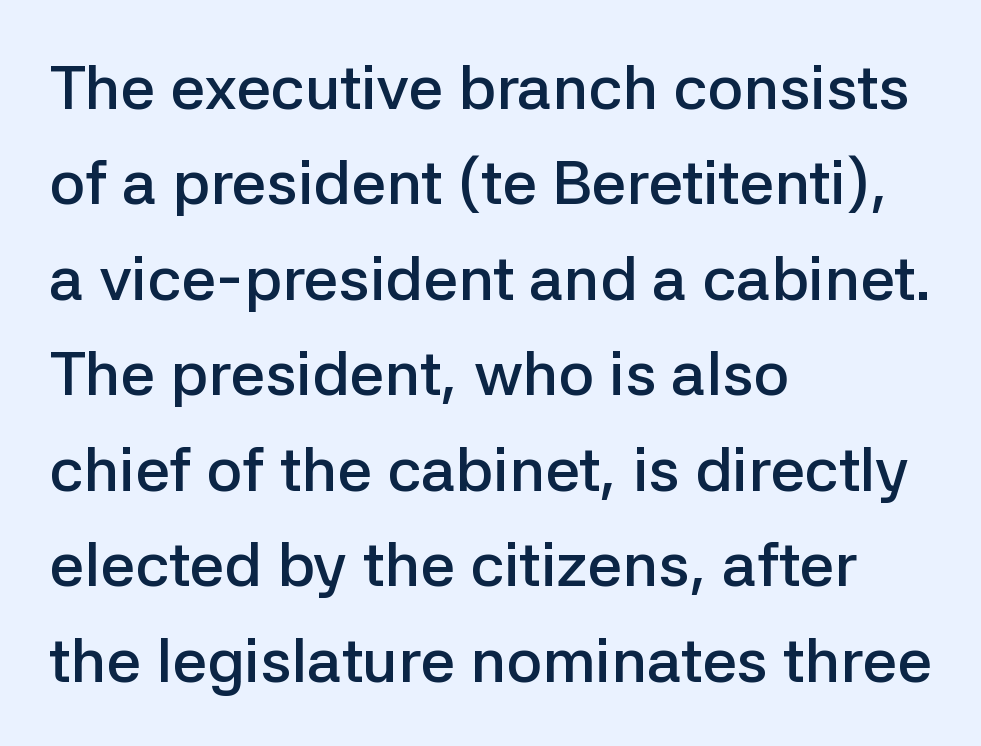
The image shows 62 px semibold sans-serif type, upright; set left-aligned, normal line spacing (1.54x), normal letter spacing, not underlined; low stroke contrast and a medium x-height.
